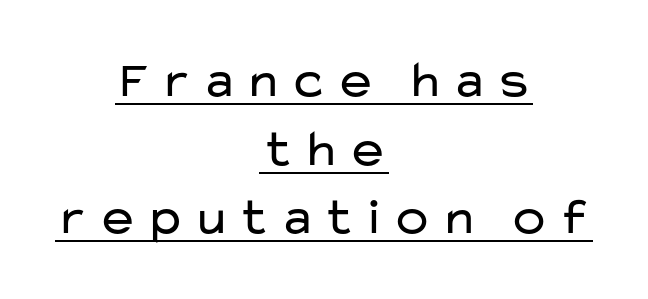
{"serif": "no", "italic": "no", "bold": "no", "weight": "regular", "width": "wide", "stroke_contrast": "low", "x_height": "medium", "monospaced": "no", "underline": "yes", "align": "center", "line_spacing": "normal", "line_spacing_ratio": 1.32, "glyph_px": 52}
